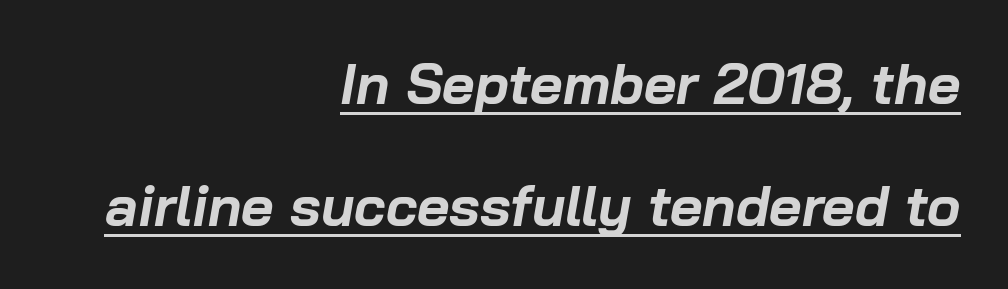
A typographer would call this underscored text. Vertically, the passage feels expansive, rows floating well apart. These lines carry a lot of weight — the face is fully bold. Do the characters align in a grid? No, the font is proportional.
